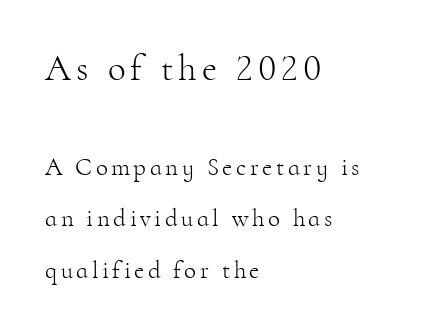
Little horizontal feet cap the strokes, marking this as serif type. Caption: face not bold, strokes unweighted. The passage shown begins with its larger block and ends with its smaller one. A student would call this left alignment; a typographer would say flush left, rag right. Each new line begins a long way beneath the previous one.
